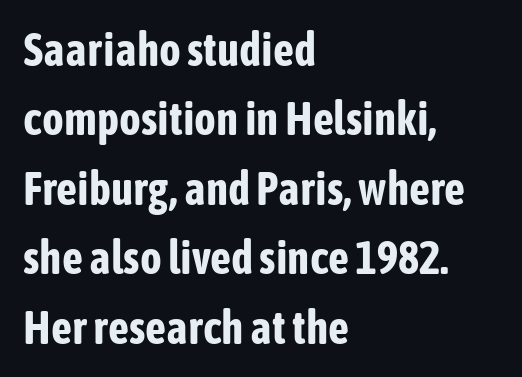
The image shows 46 px bold, condensed sans-serif type, upright; set left-aligned, normal line spacing (1.51x), normal letter spacing, not underlined; low stroke contrast and a medium x-height.
